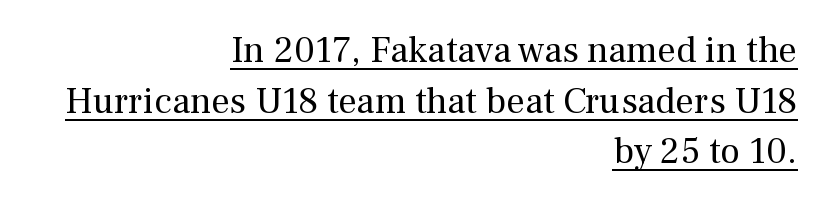
{"serif": "yes", "italic": "no", "bold": "no", "weight": "regular", "width": "normal", "stroke_contrast": "medium", "x_height": "medium", "monospaced": "no", "underline": "yes", "align": "right", "line_spacing": "normal", "line_spacing_ratio": 1.37, "letter_spacing": "normal", "letter_spacing_em": 0.0, "glyph_px": 37}
